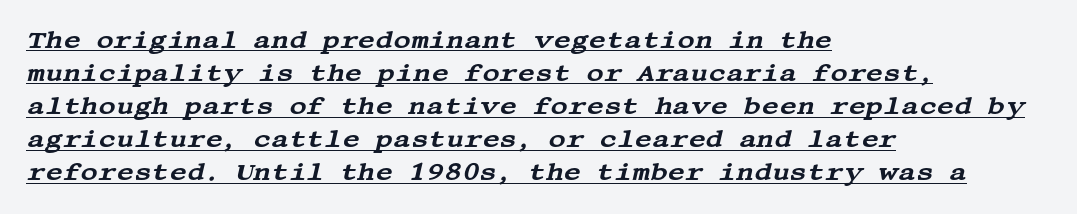
This sample uses an oblique cut, with every glyph tilted off the vertical. Notice how a bar underscores the lettering throughout. This sample uses plain, unmodified letter spacing. Evenly set lines give the paragraph a standard silhouette.
